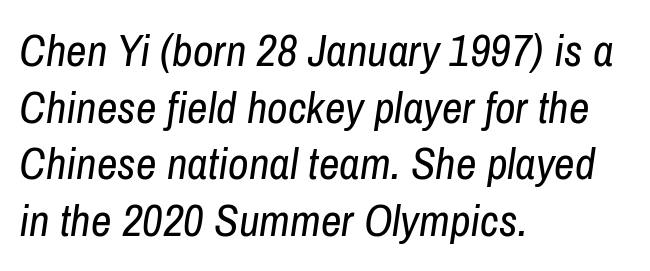
The strip under each line holds only bare page. Is this a fixed-width face? No — the glyphs have proportional, varying widths. Interline gaps are of average width in this sample. No chunkiness to these letters — they're not bold. You can tell it's italic because the verticals aren't actually vertical.
